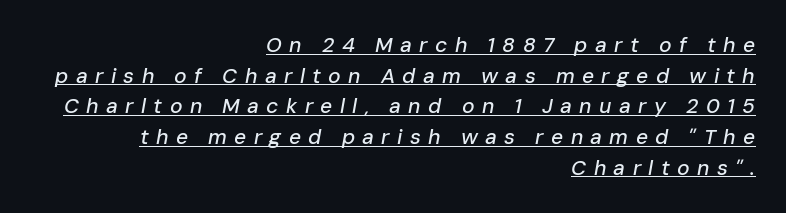
The image shows 21 px text type, italic (leaning right); set right-aligned, normal line spacing (1.46x), unusually wide letter spacing (+0.35 em), underlined.
